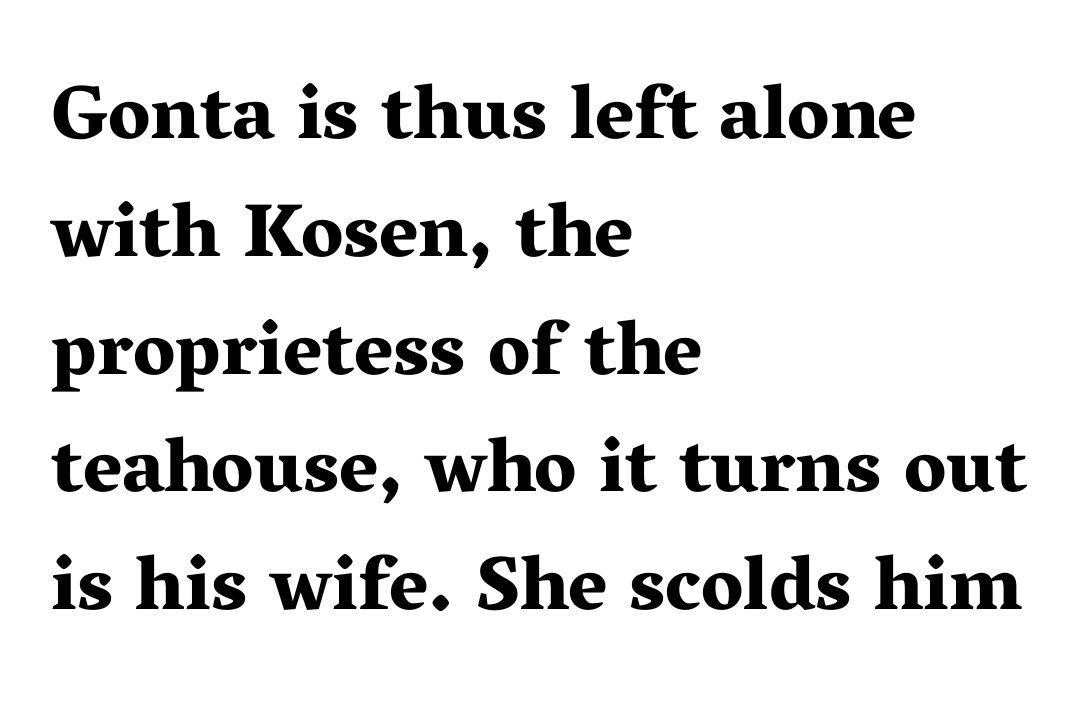
The image shows 76 px bold, wide serif type, upright; set left-aligned, normal line spacing (1.55x), normal letter spacing, not underlined; medium stroke contrast and a medium x-height.
